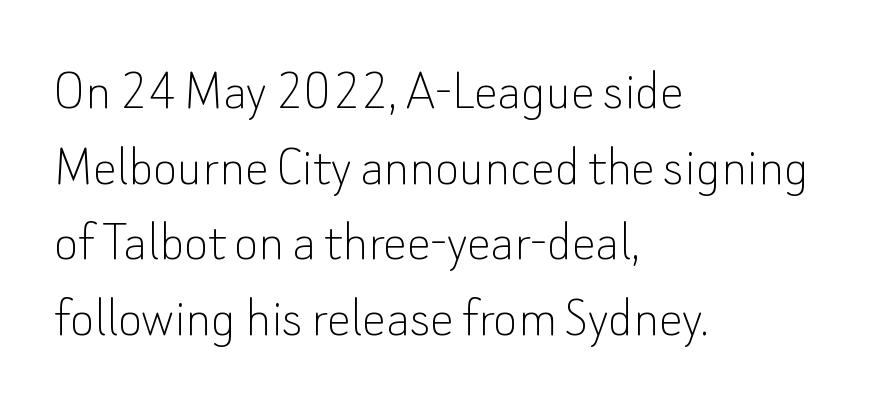
These glyphs show unthickened strokes, regular width or finer. Notice how descenders clear the ascenders below comfortably — that's standard leading. You can tell it's not italic because the verticals are truly vertical. Letter spacing: default.
